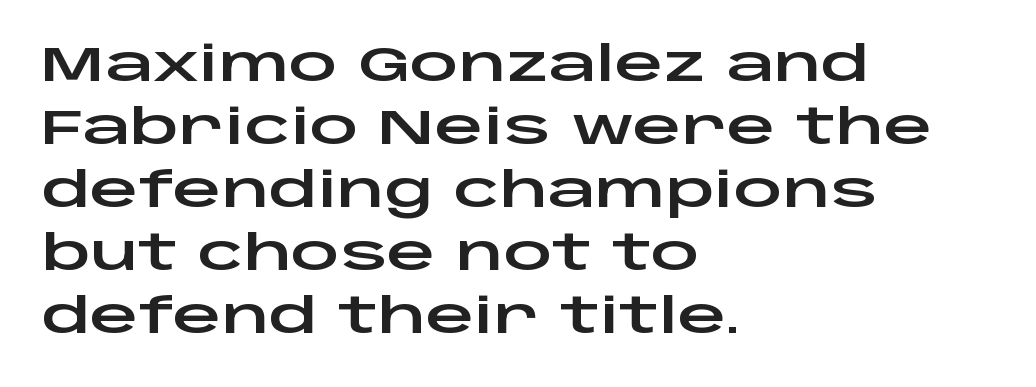
The image shows 48 px wide sans-serif type, upright; set left-aligned, normal line spacing (1.31x), normal letter spacing, not underlined; low stroke contrast and a large x-height.
